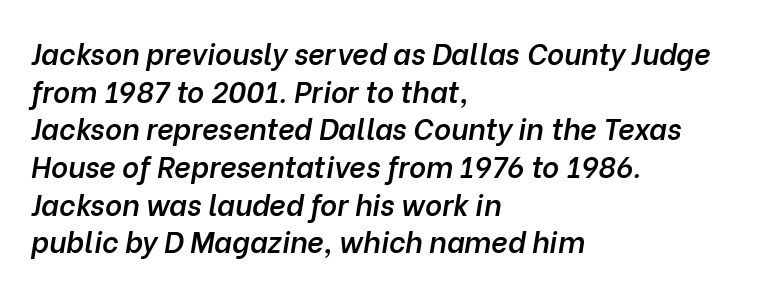
The image shows 29 px semibold type, italic (leaning right); set left-aligned, normal line spacing (1.3x), normal letter spacing, not underlined; low stroke contrast and a medium x-height.
